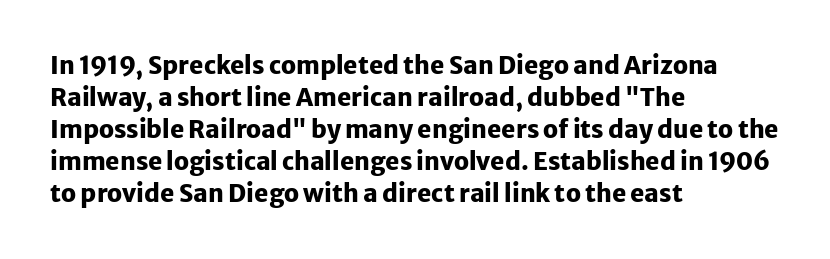
Q: Is the text bold? A: Yes.
Q: Is the text italic (slanted)? A: No, it is upright.
Q: Is the text underlined? A: No.
Q: How is the paragraph aligned? A: Left-aligned.
Q: Is the spacing between letters normal or unusually wide? A: Normal.
Q: Is the spacing between lines tight, normal or loose? A: Normal.
